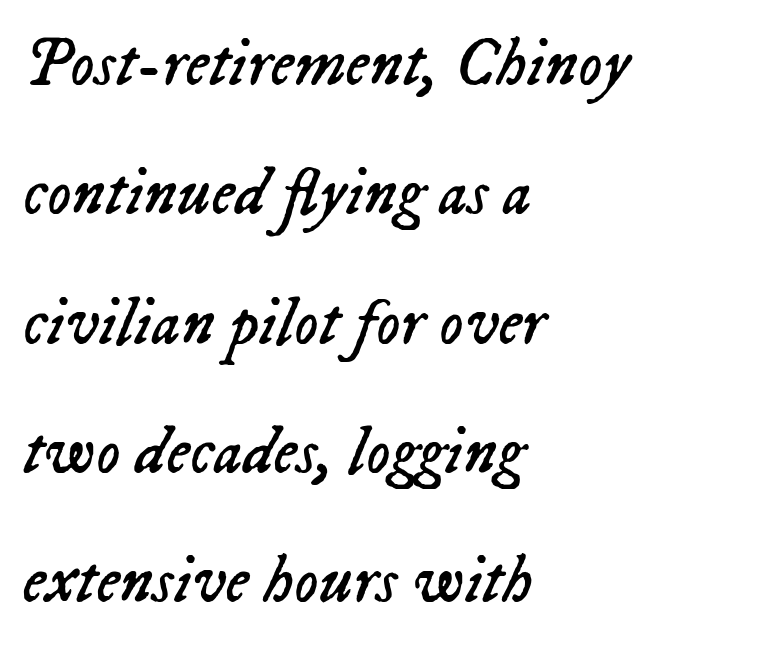
Q: Is the text bold? A: No.
Q: Is the text italic (slanted)? A: Yes, it leans right by about 23 degrees.
Q: Is the text underlined? A: No.
Q: How is the paragraph aligned? A: Left-aligned.
Q: Is the spacing between letters normal or unusually wide? A: Normal.
Q: Is the spacing between lines tight, normal or loose? A: Loose.
Q: Width (condensed, normal, or wide)? A: Normal.
Q: Stroke contrast? A: Low.
Q: x-height? A: Medium.
Q: Monospaced? A: No.
